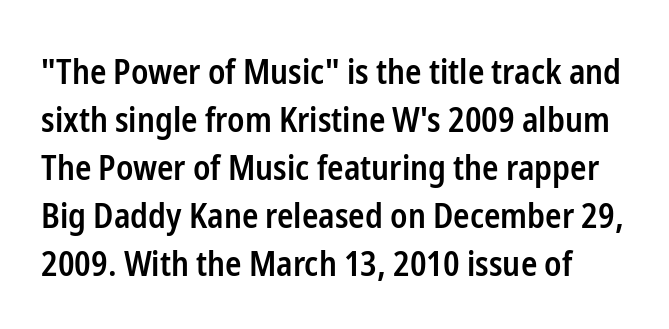
{"serif": "no", "italic": "no", "bold": "semi", "weight": "semibold", "width": "condensed", "stroke_contrast": "low", "x_height": "medium", "monospaced": "no", "underline": "no", "line_spacing": "normal", "line_spacing_ratio": 1.41, "letter_spacing": "normal", "letter_spacing_em": 0.0, "glyph_px": 34}
